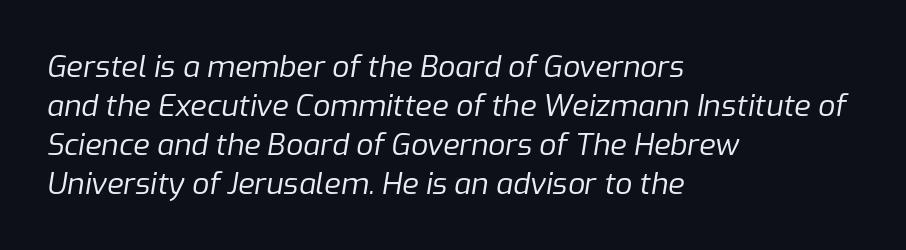
Do the characters align in a grid? No, the font is proportional. Is the block centered? No — it sits flush against the left margin. The face used here is rendered with its standard letterfit. The passage shown leans; its letterforms are oblique.
